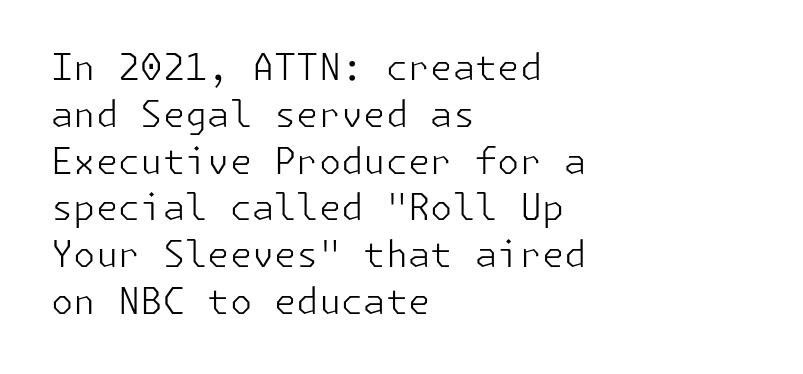
{"serif": "no", "italic": "no", "bold": "no", "weight": "light", "width": "normal", "stroke_contrast": "low", "x_height": "medium", "underline": "no", "align": "left", "line_spacing": "normal", "line_spacing_ratio": 1.3, "letter_spacing": "normal", "letter_spacing_em": 0.0, "glyph_px": 36}
